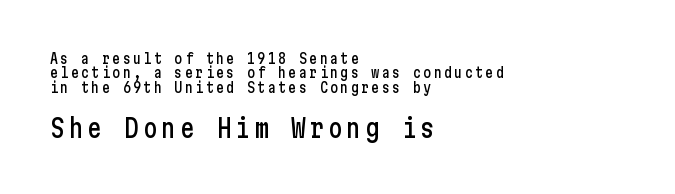
The image shows 25 px text type, upright; set left-aligned, tight line spacing (1.03x), not underlined; the second (bottom) block is 1.79x larger.
